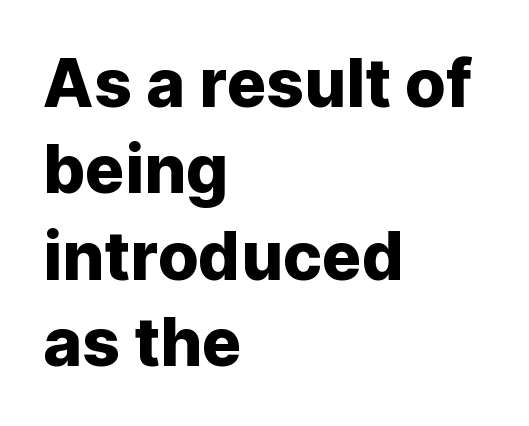
{"serif": "no", "italic": "no", "width": "normal", "stroke_contrast": "low", "x_height": "medium", "monospaced": "no", "underline": "no", "align": "left", "line_spacing": "normal", "line_spacing_ratio": 1.31, "letter_spacing": "normal", "letter_spacing_em": 0.0, "glyph_px": 66}
